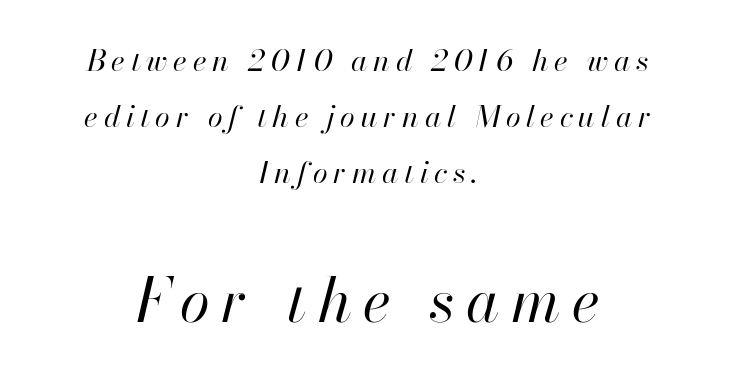
The image shows 61 px regular-weight type, italic (leaning right); set centered, line spacing 1.86x, not underlined; the second (bottom) block is 2.03x larger; high stroke contrast and a small x-height.
